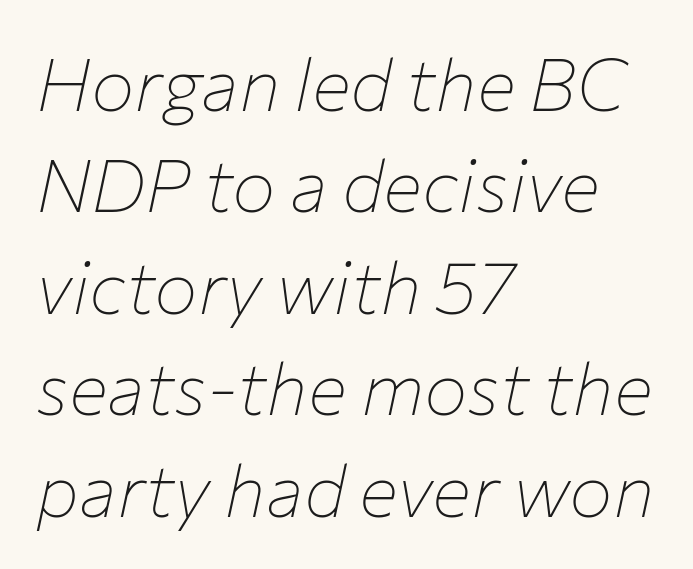
The image shows 73 px thin type, italic (leaning right); set left-aligned, normal line spacing (1.39x), normal letter spacing, not underlined; low stroke contrast and a medium x-height.
